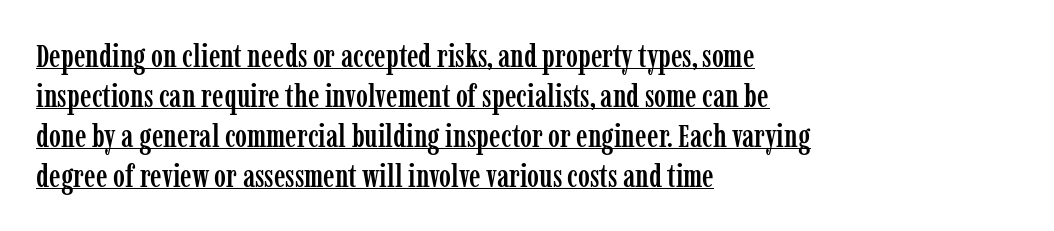
The paragraph shown leans on its left margin. The lettering stays uniformly vertical, giving the passage a roman look. Spacing verdict: proportional, widths tailored to each character. These lines sit exactly where default settings would place them.
